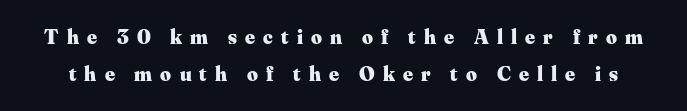
The area under the type is left untouched. In terms of letterspacing, this is a distinctly airy, spread setting. Plenty of ink on the page — the face is bold. The typography opts for an upright posture over an oblique one.
